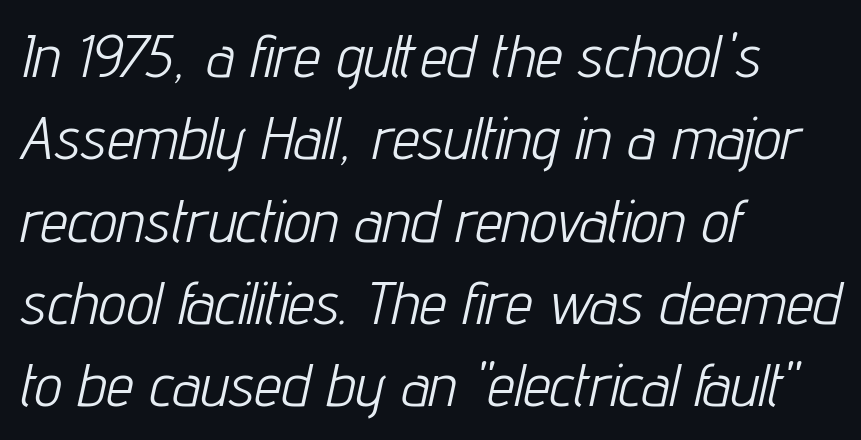
Q: Is the text bold? A: No.
Q: Is the text italic (slanted)? A: Yes, it leans right by about 12 degrees.
Q: Is the text underlined? A: No.
Q: How is the paragraph aligned? A: Left-aligned.
Q: Is the spacing between letters normal or unusually wide? A: Normal.
Q: Is the spacing between lines tight, normal or loose? A: Normal.
Q: Width (condensed, normal, or wide)? A: Condensed.
Q: Stroke contrast? A: Low.
Q: x-height? A: Medium.
Q: Monospaced? A: No.
